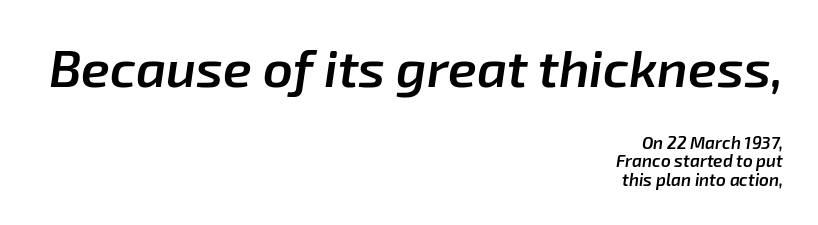
{"italic": "yes", "lean": "right", "slant_degrees": 8, "bold": "semi", "weight": "semibold", "width": "normal", "stroke_contrast": "low", "x_height": "medium", "monospaced": "no", "underline": "no", "align": "right", "line_spacing": "tight", "line_spacing_ratio": 1.07, "letter_spacing": "normal", "letter_spacing_em": 0.0, "larger_block": "first", "size_ratio": 3.06, "glyph_px": 52}
